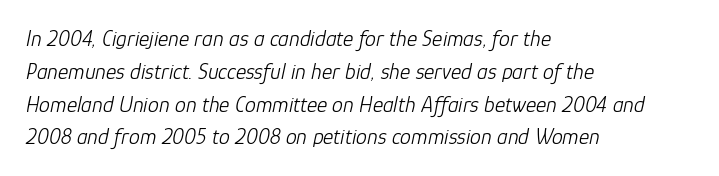
The image shows 22 px text type, italic (leaning right); set left-aligned, normal line spacing (1.49x), normal letter spacing, not underlined.
